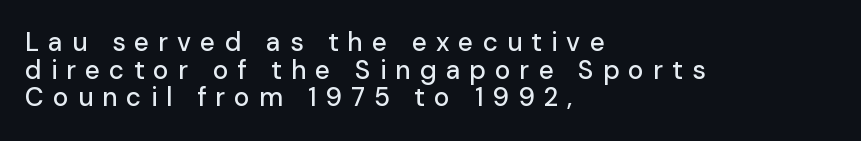
Q: Is the text italic (slanted)? A: No, it is upright.
Q: Is the text underlined? A: No.
Q: How is the paragraph aligned? A: Left-aligned.
Q: Is the spacing between letters normal or unusually wide? A: Unusually wide.
Q: Is the spacing between lines tight, normal or loose? A: Tight.
